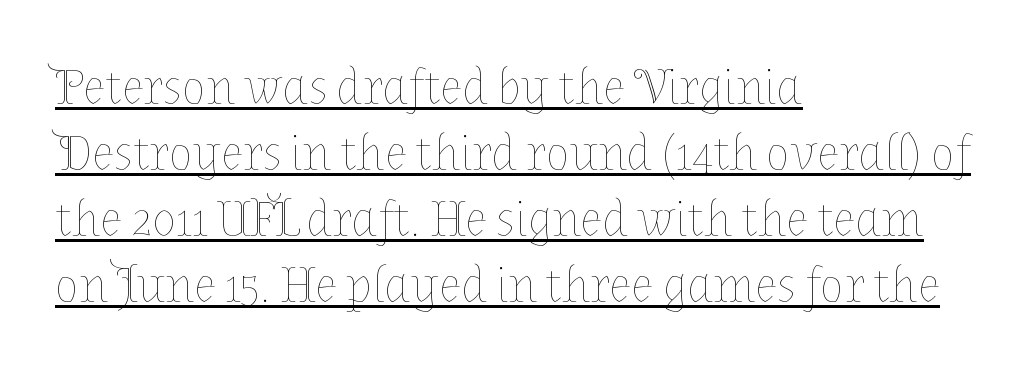
Q: Is the text bold? A: No.
Q: Is the text italic (slanted)? A: No, it is upright.
Q: Is the text underlined? A: Yes.
Q: How is the paragraph aligned? A: Left-aligned.
Q: Is the spacing between letters normal or unusually wide? A: Normal.
Q: Is the spacing between lines tight, normal or loose? A: Normal.
Q: Width (condensed, normal, or wide)? A: Normal.
Q: Stroke contrast? A: Low.
Q: x-height? A: Medium.
Q: Monospaced? A: No.
